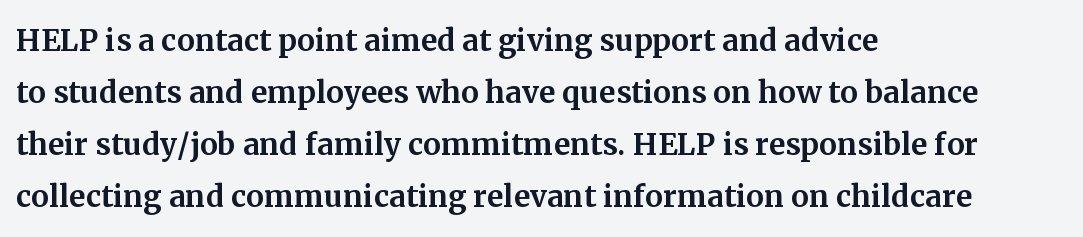
The image shows 40 px serif type, upright; set left-aligned, normal line spacing (1.3x), normal letter spacing, not underlined; medium stroke contrast and a medium x-height.
